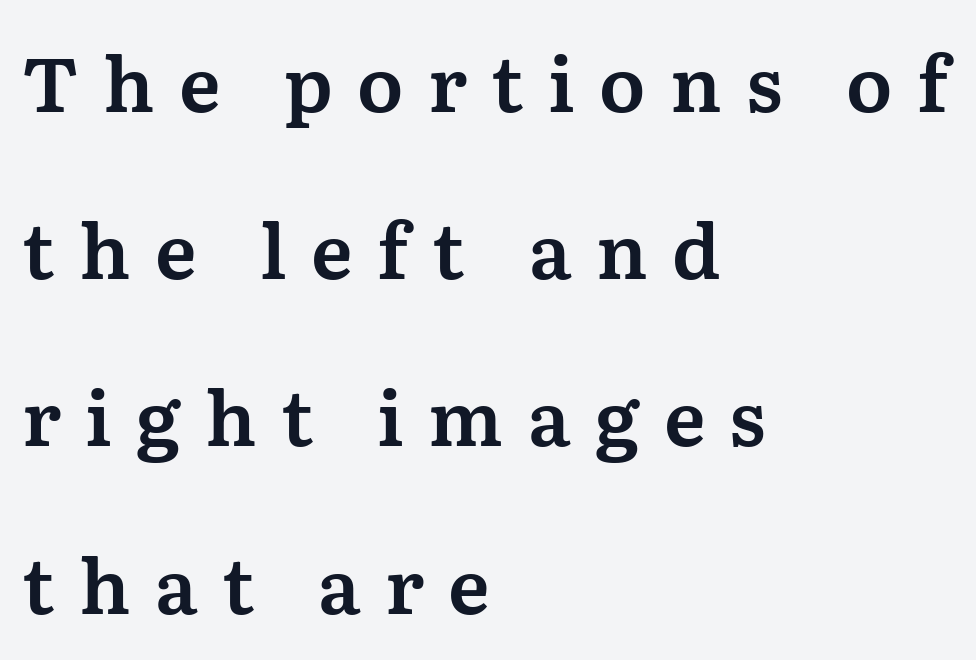
Descenders are the only things crossing below the line. Horizontal bands of white between lines are thick stripes. Typeset ragged right — the left edge is the straight one. A typesetter would label this face a serif.
